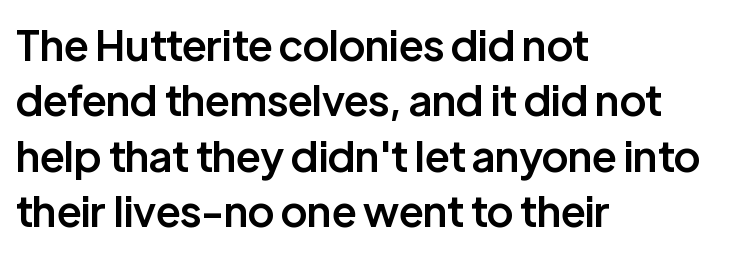
Q: Is the text bold? A: Semi-bold.
Q: Is the text italic (slanted)? A: No, it is upright.
Q: Is the typeface a serif or a sans-serif typeface? A: Sans-serif.
Q: Is the text underlined? A: No.
Q: How is the paragraph aligned? A: Left-aligned.
Q: Is the spacing between letters normal or unusually wide? A: Normal.
Q: Is the spacing between lines tight, normal or loose? A: Normal.
Q: Width (condensed, normal, or wide)? A: Normal.
Q: Stroke contrast? A: Low.
Q: x-height? A: Medium.
Q: Monospaced? A: No.
